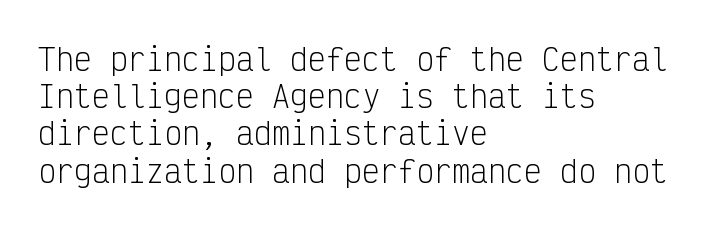
{"serif": "no", "italic": "no", "bold": "no", "weight": "light", "width": "condensed", "stroke_contrast": "low", "x_height": "medium", "monospaced": "yes", "underline": "no", "align": "left", "line_spacing_ratio": 1.24, "letter_spacing": "normal", "letter_spacing_em": 0.0, "glyph_px": 30}
